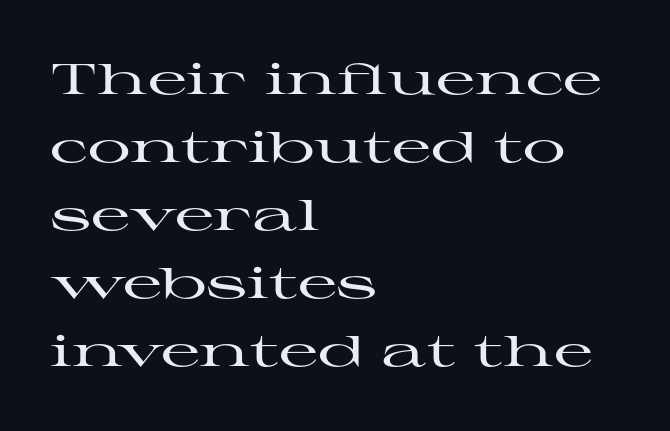
What kind of face is this? One with serifs. Each row of text sits above clean, open space. Is the block centered? No — it sits flush against the left margin. Ascenders rise straight up at ninety degrees. Look at the tracking — it's just the regular setting, nothing added. Leading matches the norm, producing a regular column.
